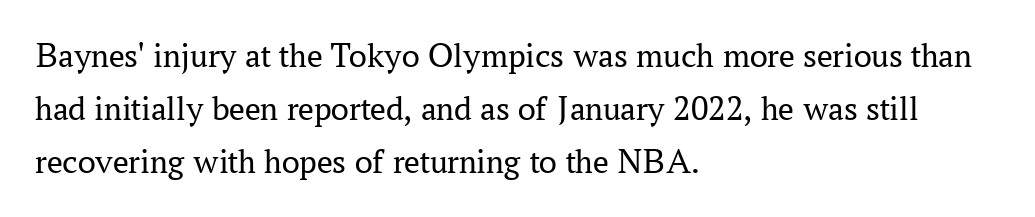
The image shows 35 px regular-weight serif type, upright; set left-aligned, normal line spacing (1.52x), normal letter spacing, not underlined; medium stroke contrast and a medium x-height.
